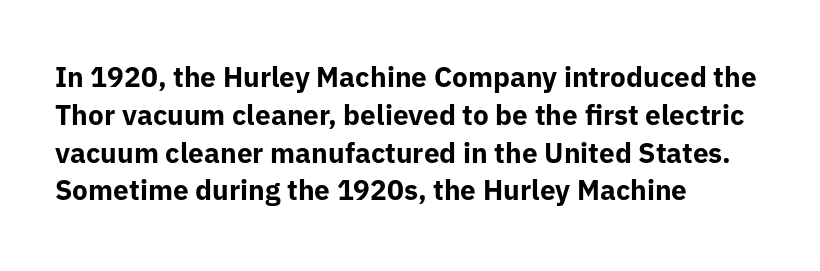
The image shows 28 px bold sans-serif type, upright; set left-aligned, normal line spacing (1.35x), normal letter spacing, not underlined; low stroke contrast and a medium x-height.
